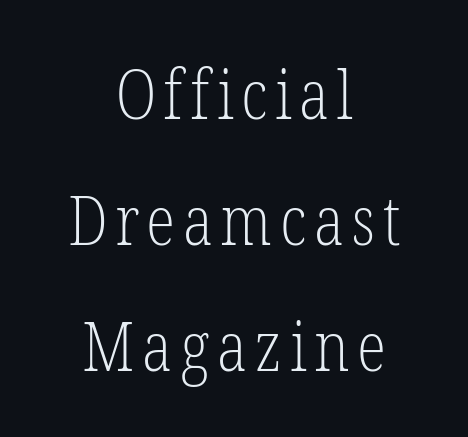
{"serif": "yes", "italic": "no", "bold": "no", "weight": "light", "width": "condensed", "stroke_contrast": "low", "x_height": "medium", "monospaced": "no", "underline": "no", "align": "center", "line_spacing_ratio": 1.85, "glyph_px": 68}
